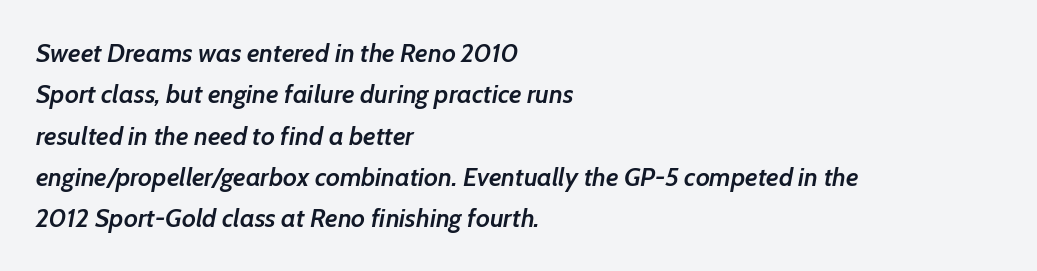
{"italic": "yes", "lean": "right", "slant_degrees": 7, "bold": "semi", "underline": "no", "align": "left", "line_spacing": "normal", "line_spacing_ratio": 1.59, "letter_spacing": "normal", "letter_spacing_em": 0.0, "glyph_px": 26}
